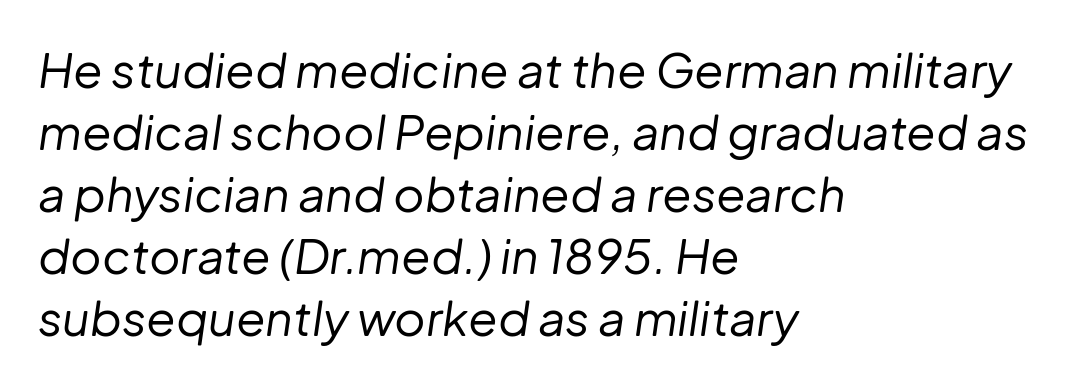
The image shows 48 px regular-weight type, italic (leaning right); set left-aligned, normal line spacing (1.29x), normal letter spacing, not underlined; low stroke contrast and a medium x-height.
